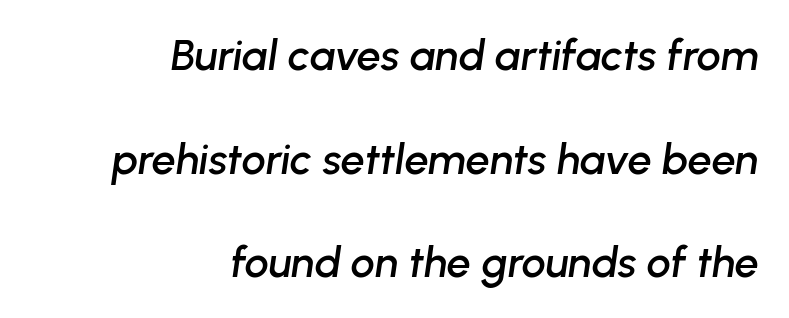
{"italic": "yes", "lean": "right", "slant_degrees": 8, "width": "normal", "stroke_contrast": "low", "x_height": "medium", "monospaced": "no", "underline": "no", "align": "right", "line_spacing": "loose", "line_spacing_ratio": 2.41, "letter_spacing": "normal", "letter_spacing_em": 0.0, "glyph_px": 43}
